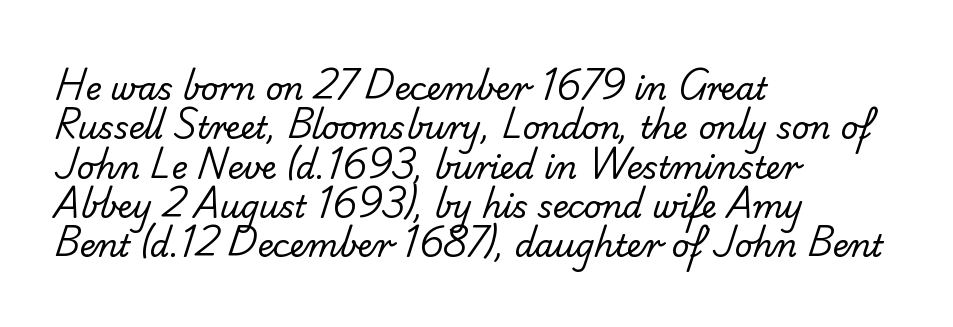
The image shows 31 px regular-weight sans-serif type; set left-aligned, normal line spacing (1.27x), normal letter spacing, not underlined; low stroke contrast and a small x-height.
